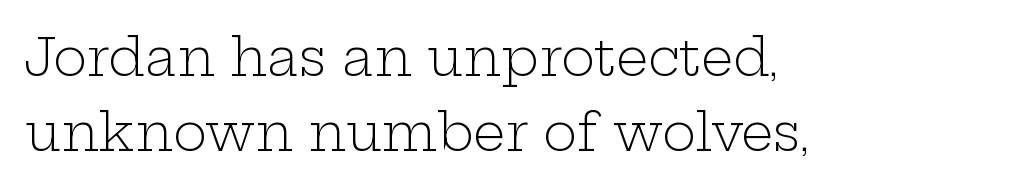
{"serif": "yes", "italic": "no", "bold": "no", "weight": "light", "width": "wide", "stroke_contrast": "low", "x_height": "medium", "monospaced": "no", "underline": "no", "align": "left", "line_spacing": "normal", "line_spacing_ratio": 1.47, "letter_spacing": "normal", "letter_spacing_em": 0.0, "glyph_px": 51}
